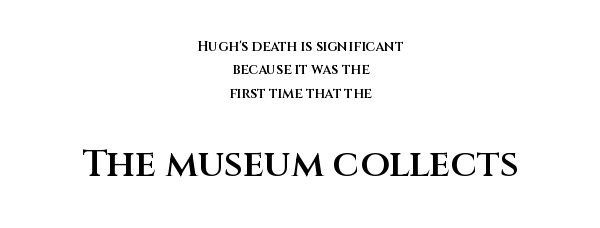
Q: Is the text bold? A: Semi-bold.
Q: Is the text italic (slanted)? A: No, it is upright.
Q: Is the typeface a serif or a sans-serif typeface? A: Sans-serif.
Q: Is the text underlined? A: No.
Q: How is the paragraph aligned? A: Centered.
Q: Is the spacing between letters normal or unusually wide? A: Normal.
Q: Is the spacing between lines tight, normal or loose? A: Normal.
Q: Which block of text is set in a larger size, the first (top) or the second (bottom)? A: The second (bottom) one.
Q: Width (condensed, normal, or wide)? A: Normal.
Q: Stroke contrast? A: Medium.
Q: x-height? A: Large.
Q: Monospaced? A: No.
